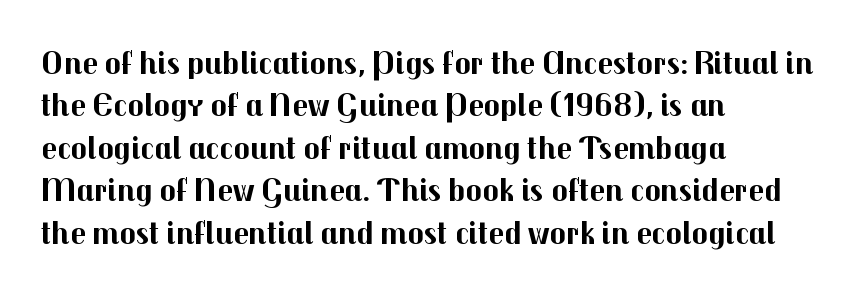
Q: Is the text bold? A: Yes.
Q: Is the text italic (slanted)? A: No, it is upright.
Q: Is the typeface a serif or a sans-serif typeface? A: Sans-serif.
Q: Is the text underlined? A: No.
Q: How is the paragraph aligned? A: Left-aligned.
Q: Is the spacing between letters normal or unusually wide? A: Normal.
Q: Is the spacing between lines tight, normal or loose? A: Normal.
Q: Width (condensed, normal, or wide)? A: Normal.
Q: Stroke contrast? A: Medium.
Q: x-height? A: Medium.
Q: Monospaced? A: No.
